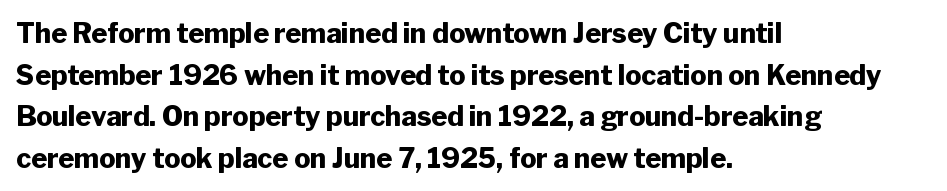
{"italic": "no", "bold": "yes", "underline": "no", "align": "left", "line_spacing": "normal", "line_spacing_ratio": 1.54, "letter_spacing": "normal", "letter_spacing_em": 0.0, "glyph_px": 27}
